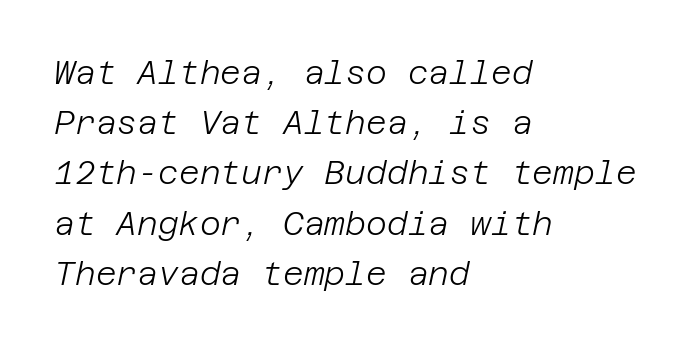
Q: Is the text bold? A: No.
Q: Is the text italic (slanted)? A: Yes, it leans right by about 12 degrees.
Q: Is the text underlined? A: No.
Q: How is the paragraph aligned? A: Left-aligned.
Q: Is the spacing between letters normal or unusually wide? A: Normal.
Q: Is the spacing between lines tight, normal or loose? A: Normal.
Q: Width (condensed, normal, or wide)? A: Normal.
Q: Stroke contrast? A: Low.
Q: x-height? A: Large.
